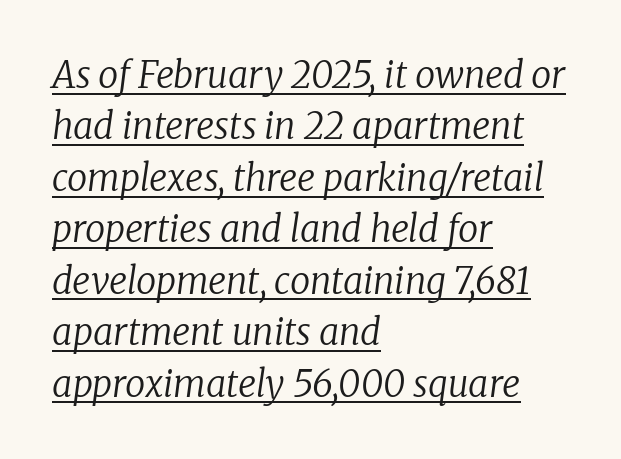
Glance below the letters and you will spot a drawn line. Here the designer chose a conventional face with non-uniform glyph widths. Heft: none added — not bold. Between one letter and the next there's only the usual sliver of space.
